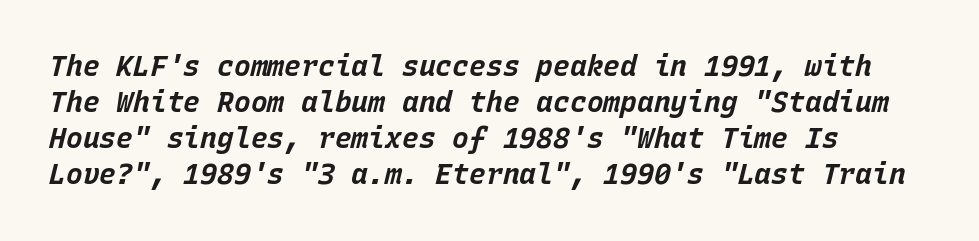
Q: Is the text bold? A: Yes.
Q: Is the text italic (slanted)? A: Yes, it leans right by about 15 degrees.
Q: Is the text underlined? A: No.
Q: How is the paragraph aligned? A: Left-aligned.
Q: Is the spacing between letters normal or unusually wide? A: Normal.
Q: Is the spacing between lines tight, normal or loose? A: Normal.
Q: Width (condensed, normal, or wide)? A: Normal.
Q: Stroke contrast? A: Low.
Q: x-height? A: Large.
Q: Monospaced? A: Yes.
